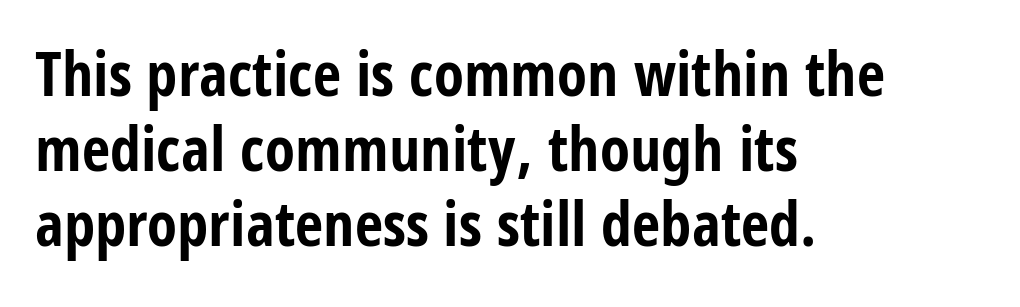
The image shows 62 px bold, condensed sans-serif type, upright; set left-aligned, line spacing 1.21x, normal letter spacing, not underlined; low stroke contrast and a large x-height.
